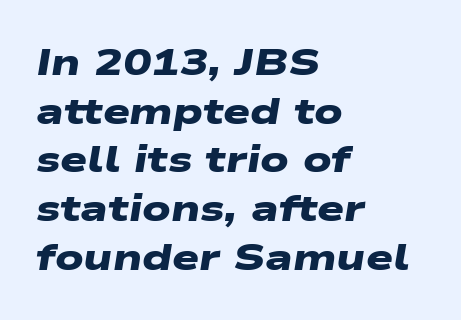
Q: Is the text bold? A: Yes.
Q: Is the typeface a serif or a sans-serif typeface? A: Sans-serif.
Q: Is the text underlined? A: No.
Q: How is the paragraph aligned? A: Left-aligned.
Q: Is the spacing between letters normal or unusually wide? A: Normal.
Q: Is the spacing between lines tight, normal or loose? A: Normal.
Q: Width (condensed, normal, or wide)? A: Wide.
Q: Stroke contrast? A: Low.
Q: x-height? A: Medium.
Q: Monospaced? A: No.
